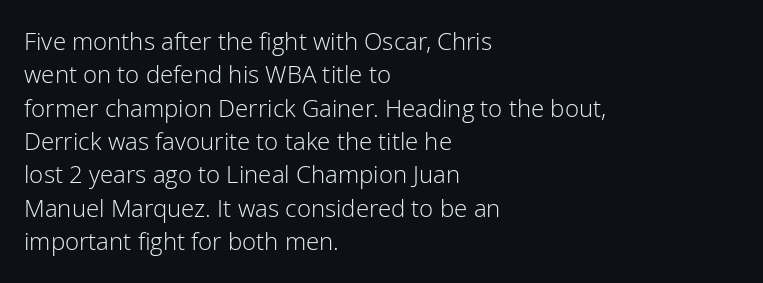
The image shows 24 px text type, upright; set left-aligned, normal line spacing (1.39x), normal letter spacing, not underlined.
